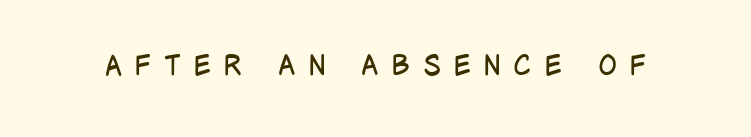
The image shows 28 px regular-weight, condensed sans-serif type, upright; set unusually wide letter spacing (+0.46 em), not underlined; low stroke contrast and a large x-height.
